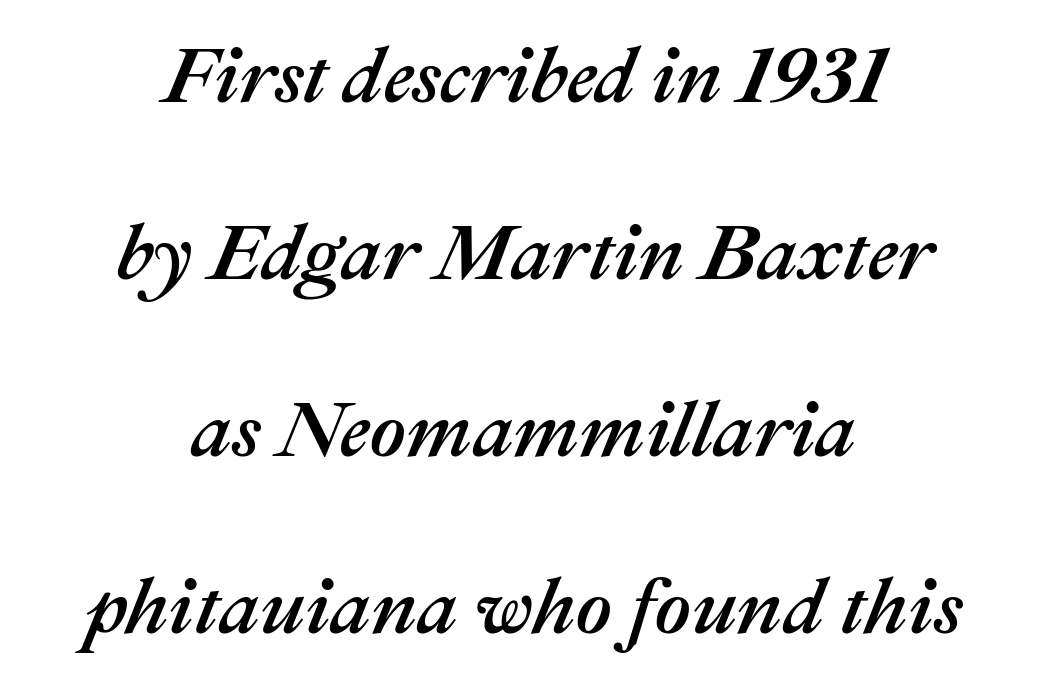
This sample is center-justified, so both line endings float freely. In terms of leading, this rendering errs on the spacious side. The glyphs look as if they've been sheared to an angle. There is no visible air inserted between adjacent glyphs. The string is rendered with underlining switched off. Here the designer chose a conventional face with non-uniform glyph widths.
